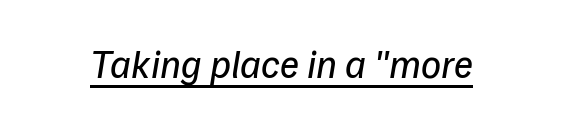
Is the type heavy? It reads as light-to-regular instead. The face used here is rendered with its standard letterfit. You can tell it's italic because the verticals aren't actually vertical. These lines are rendered in a variable-pitch font.
